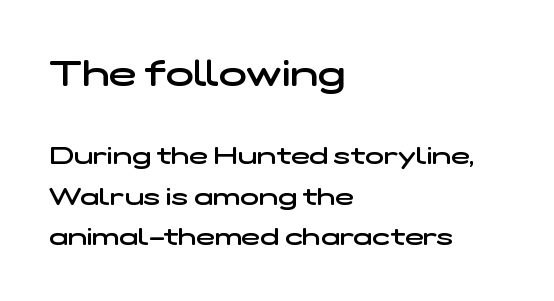
The image shows 37 px semibold, wide sans-serif type; set left-aligned, normal line spacing (1.63x), normal letter spacing, not underlined; the first (top) block is 1.48x larger; low stroke contrast and a medium x-height.
